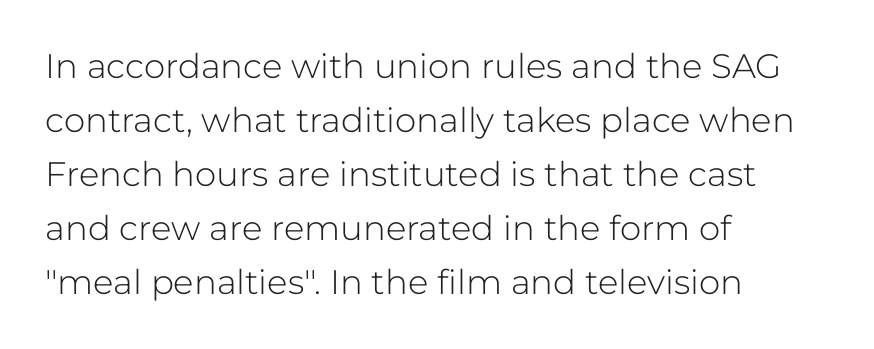
The image shows 34 px light sans-serif type, upright; set left-aligned, normal line spacing (1.59x), normal letter spacing, not underlined; low stroke contrast and a medium x-height.
